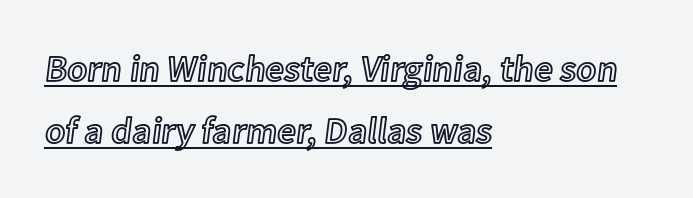
Q: Is the text italic (slanted)? A: Yes.
Q: Is the text underlined? A: Yes.
Q: How is the paragraph aligned? A: Left-aligned.
Q: Is the spacing between letters normal or unusually wide? A: Normal.
Q: Is the spacing between lines tight, normal or loose? A: Normal.
Q: Width (condensed, normal, or wide)? A: Normal.
Q: x-height? A: Medium.
Q: Monospaced? A: No.
